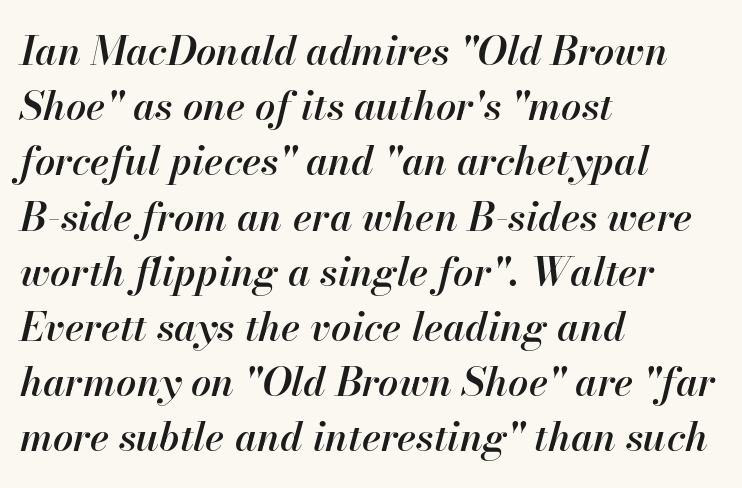
Q: Is the text bold? A: Semi-bold.
Q: Is the text italic (slanted)? A: Yes, it leans right by about 13 degrees.
Q: Is the text underlined? A: No.
Q: How is the paragraph aligned? A: Left-aligned.
Q: Is the spacing between letters normal or unusually wide? A: Normal.
Q: Is the spacing between lines tight, normal or loose? A: Normal.
Q: Width (condensed, normal, or wide)? A: Normal.
Q: Stroke contrast? A: High.
Q: x-height? A: Small.
Q: Monospaced? A: No.
